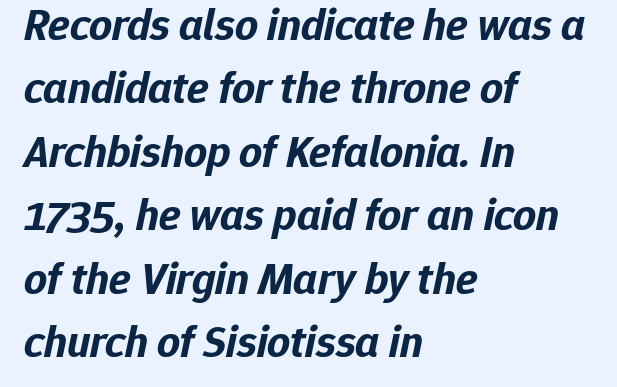
Q: Is the text bold? A: Yes.
Q: Is the text italic (slanted)? A: Yes, it leans right by about 12 degrees.
Q: Is the text underlined? A: No.
Q: How is the paragraph aligned? A: Left-aligned.
Q: Is the spacing between letters normal or unusually wide? A: Normal.
Q: Is the spacing between lines tight, normal or loose? A: Normal.
Q: Width (condensed, normal, or wide)? A: Normal.
Q: Stroke contrast? A: Low.
Q: x-height? A: Medium.
Q: Monospaced? A: No.
